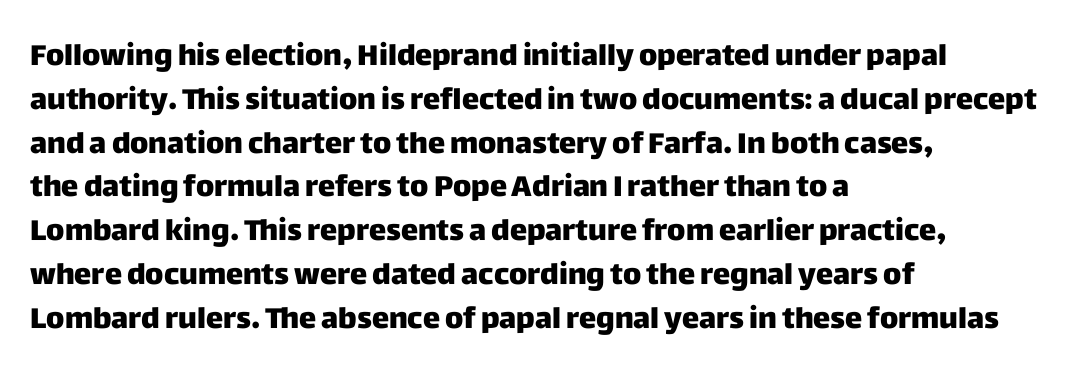
{"serif": "no", "italic": "no", "bold": "yes", "weight": "heavy", "width": "normal", "stroke_contrast": "low", "x_height": "large", "monospaced": "no", "underline": "no", "align": "left", "line_spacing": "normal", "line_spacing_ratio": 1.51, "letter_spacing": "normal", "letter_spacing_em": 0.0, "glyph_px": 29}
